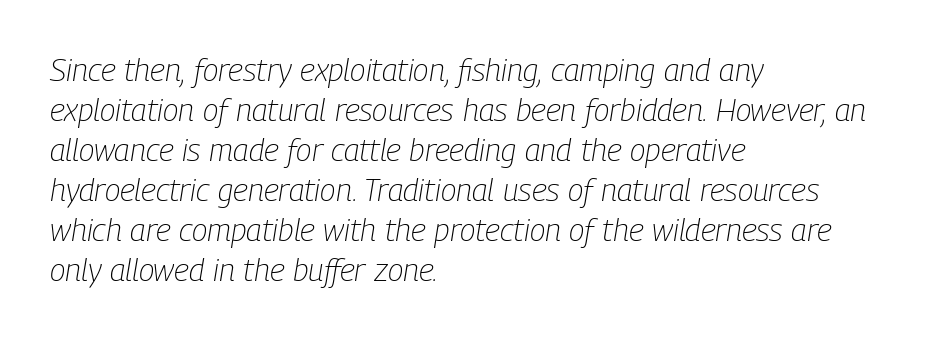
Q: Is the text bold? A: No.
Q: Is the text italic (slanted)? A: Yes, it leans right by about 9 degrees.
Q: Is the text underlined? A: No.
Q: How is the paragraph aligned? A: Left-aligned.
Q: Is the spacing between letters normal or unusually wide? A: Normal.
Q: Is the spacing between lines tight, normal or loose? A: Normal.
Q: Width (condensed, normal, or wide)? A: Condensed.
Q: Stroke contrast? A: Low.
Q: x-height? A: Medium.
Q: Monospaced? A: No.
